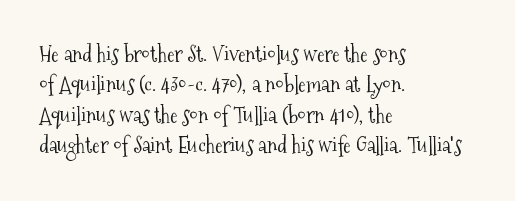
The image shows 22 px text type, upright; set left-aligned, normal line spacing (1.38x), normal letter spacing, not underlined.
